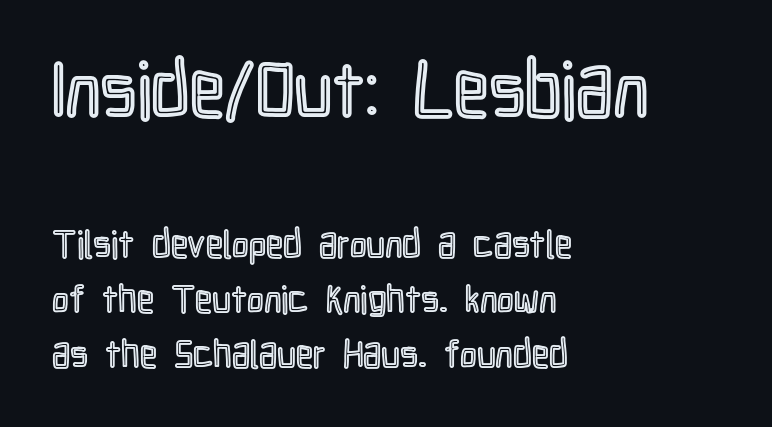
The image shows 77 px condensed type, upright; set left-aligned, normal line spacing (1.45x), normal letter spacing, not underlined; the first (top) block is 2.03x larger; a medium x-height.
